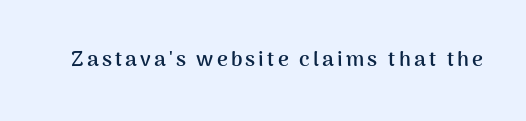
Q: Is the text bold? A: Yes.
Q: Is the text italic (slanted)? A: No, it is upright.
Q: Is the text underlined? A: No.
